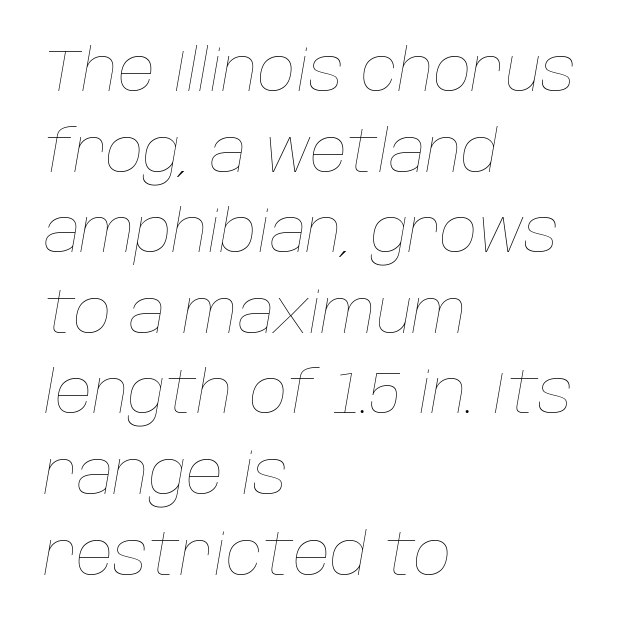
Q: Is the text bold? A: No.
Q: Is the text italic (slanted)? A: Yes, it leans right by about 10 degrees.
Q: Is the text underlined? A: No.
Q: How is the paragraph aligned? A: Left-aligned.
Q: Is the spacing between letters normal or unusually wide? A: Normal.
Q: Is the spacing between lines tight, normal or loose? A: Normal.
Q: Width (condensed, normal, or wide)? A: Normal.
Q: Stroke contrast? A: Low.
Q: x-height? A: Large.
Q: Monospaced? A: No.
